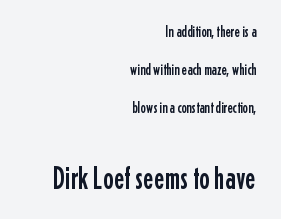
Q: Is the text italic (slanted)? A: No, it is upright.
Q: Is the typeface a serif or a sans-serif typeface? A: Sans-serif.
Q: Is the text underlined? A: No.
Q: How is the paragraph aligned? A: Right-aligned.
Q: Is the spacing between letters normal or unusually wide? A: Normal.
Q: Is the spacing between lines tight, normal or loose? A: Loose.
Q: Which block of text is set in a larger size, the first (top) or the second (bottom)? A: The second (bottom) one.
Q: Width (condensed, normal, or wide)? A: Condensed.
Q: Stroke contrast? A: Low.
Q: x-height? A: Medium.
Q: Monospaced? A: No.
